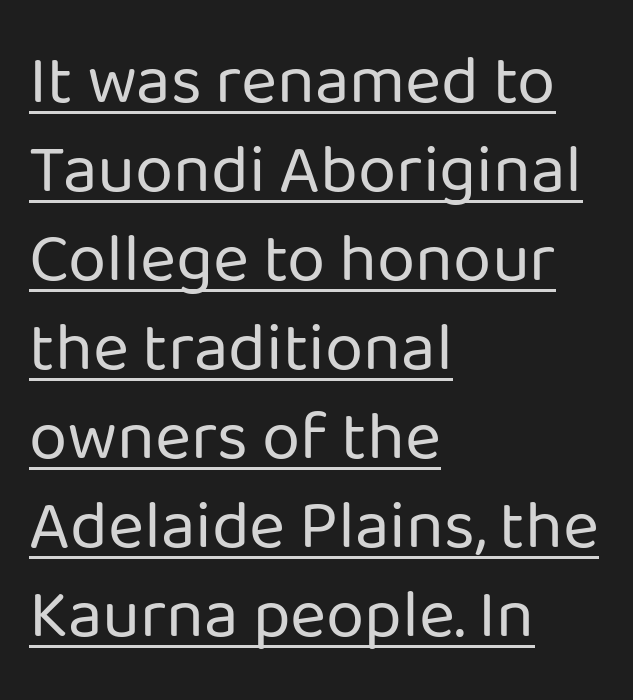
Q: Is the text bold? A: No.
Q: Is the text italic (slanted)? A: No, it is upright.
Q: Is the typeface a serif or a sans-serif typeface? A: Sans-serif.
Q: Is the text underlined? A: Yes.
Q: How is the paragraph aligned? A: Left-aligned.
Q: Is the spacing between letters normal or unusually wide? A: Normal.
Q: Is the spacing between lines tight, normal or loose? A: Normal.
Q: Width (condensed, normal, or wide)? A: Normal.
Q: Stroke contrast? A: Low.
Q: x-height? A: Medium.
Q: Monospaced? A: No.
